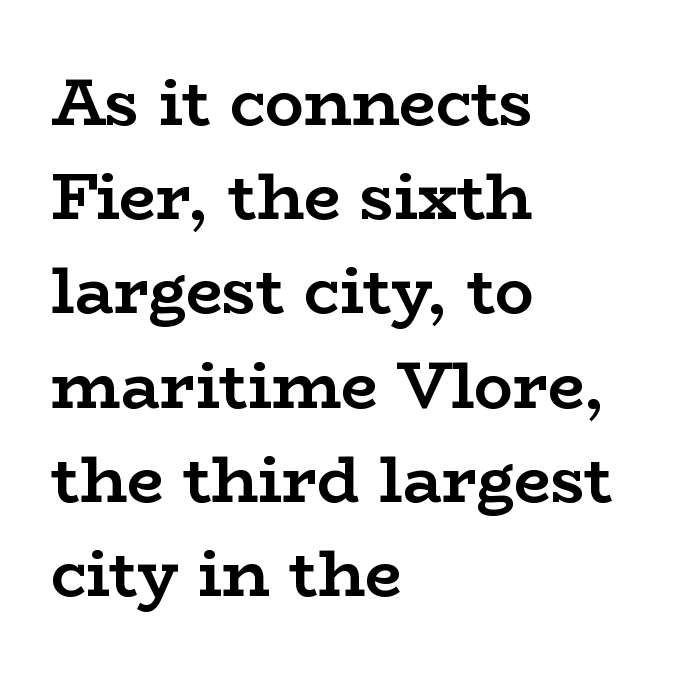
The image shows 65 px semibold, wide serif type, upright; set left-aligned, normal line spacing (1.45x), normal letter spacing, not underlined; low stroke contrast and a medium x-height.
